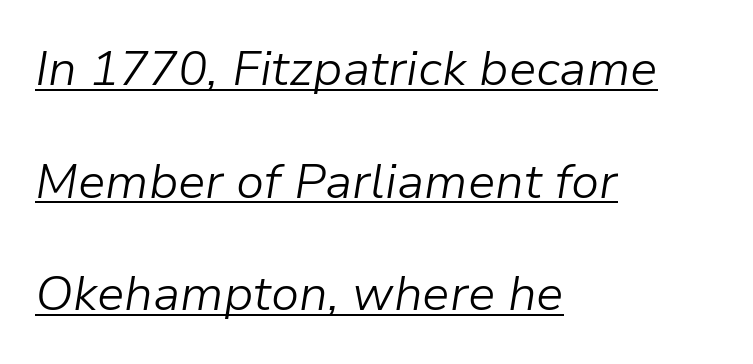
Q: Is the text bold? A: No.
Q: Is the text italic (slanted)? A: Yes, it leans right by about 9 degrees.
Q: Is the text underlined? A: Yes.
Q: How is the paragraph aligned? A: Left-aligned.
Q: Is the spacing between letters normal or unusually wide? A: Normal.
Q: Is the spacing between lines tight, normal or loose? A: Loose.
Q: Width (condensed, normal, or wide)? A: Normal.
Q: Stroke contrast? A: Low.
Q: x-height? A: Medium.
Q: Monospaced? A: No.
